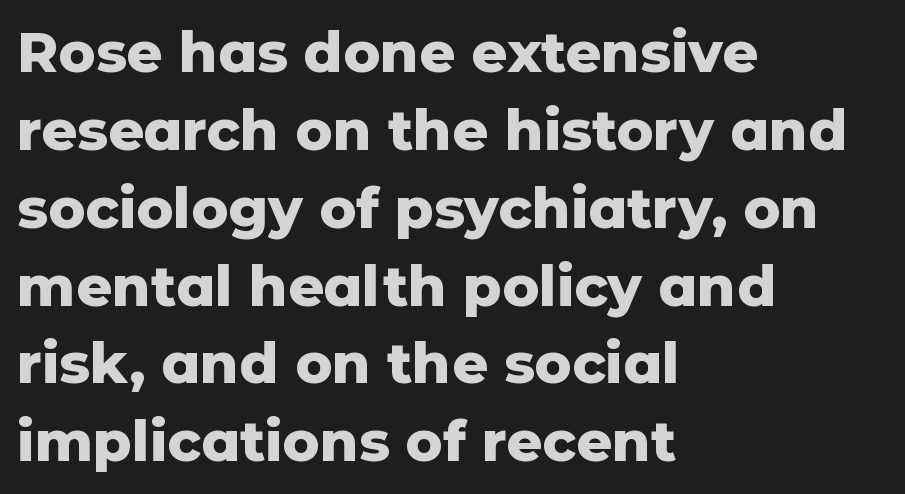
The image shows 56 px heavy sans-serif type, upright; set left-aligned, normal line spacing (1.39x), normal letter spacing, not underlined; low stroke contrast and a medium x-height.
